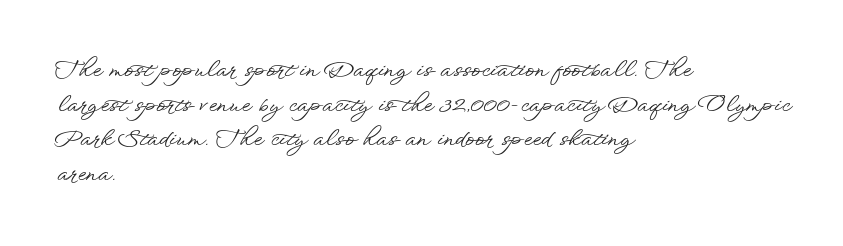
The setting favours the left margin, as ordinary paragraphs usually do. Baseline-to-baseline distance is the conventional proportion of letter height. Beneath every word, the page is bare. Is the letter spacing exaggerated? No — it looks like the ordinary default.
